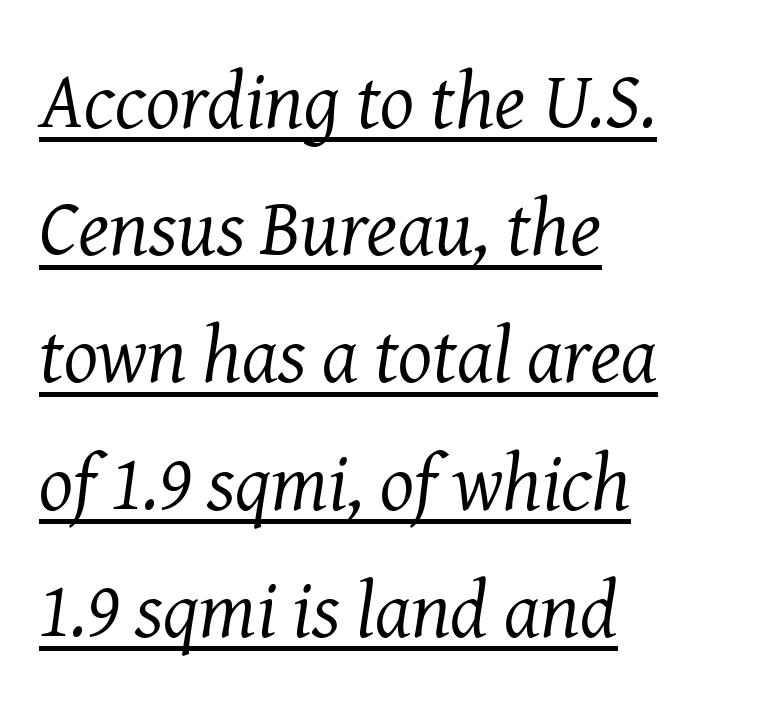
{"serif": "yes", "italic": "yes", "lean": "right", "slant_degrees": 8, "bold": "no", "weight": "regular", "width": "normal", "stroke_contrast": "medium", "x_height": "medium", "monospaced": "no", "underline": "yes", "align": "left", "line_spacing": "normal", "line_spacing_ratio": 1.59, "letter_spacing": "normal", "letter_spacing_em": 0.0, "glyph_px": 80}
